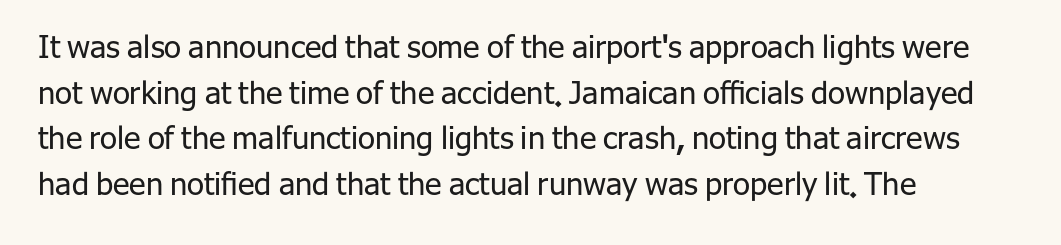
The image shows 31 px regular-weight sans-serif type, upright; set left-aligned, normal line spacing (1.47x), normal letter spacing, not underlined; low stroke contrast and a medium x-height.
